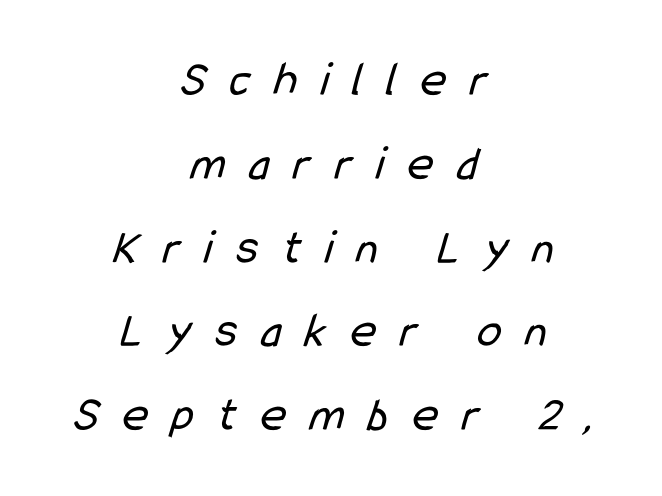
Q: Is the text bold? A: No.
Q: Is the typeface a serif or a sans-serif typeface? A: Sans-serif.
Q: Is the text underlined? A: No.
Q: How is the paragraph aligned? A: Centered.
Q: Is the spacing between letters normal or unusually wide? A: Unusually wide.
Q: Width (condensed, normal, or wide)? A: Condensed.
Q: Stroke contrast? A: Low.
Q: x-height? A: Medium.
Q: Monospaced? A: No.
